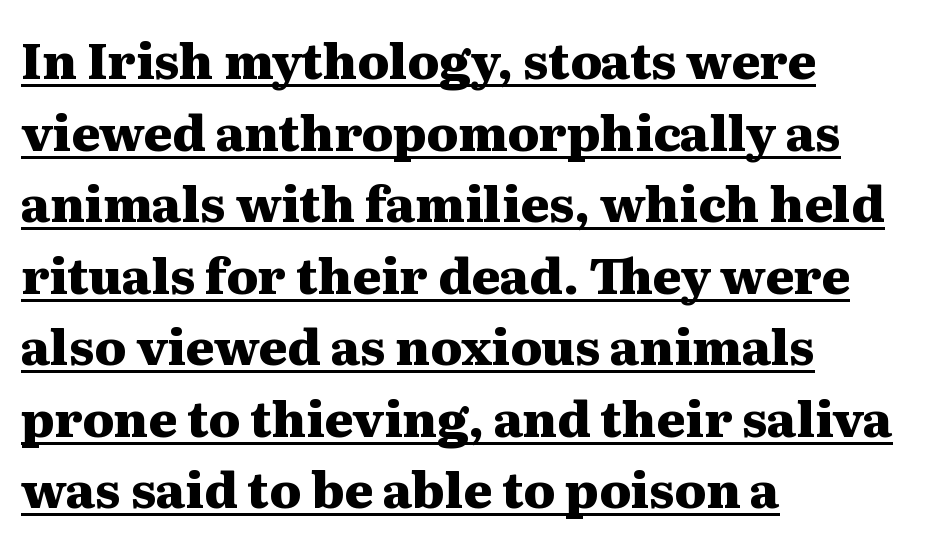
Q: Is the text bold? A: Yes.
Q: Is the text italic (slanted)? A: No, it is upright.
Q: Is the typeface a serif or a sans-serif typeface? A: Serif.
Q: Is the text underlined? A: Yes.
Q: How is the paragraph aligned? A: Left-aligned.
Q: Is the spacing between letters normal or unusually wide? A: Normal.
Q: Is the spacing between lines tight, normal or loose? A: Normal.
Q: Width (condensed, normal, or wide)? A: Wide.
Q: Stroke contrast? A: Medium.
Q: x-height? A: Medium.
Q: Monospaced? A: No.
